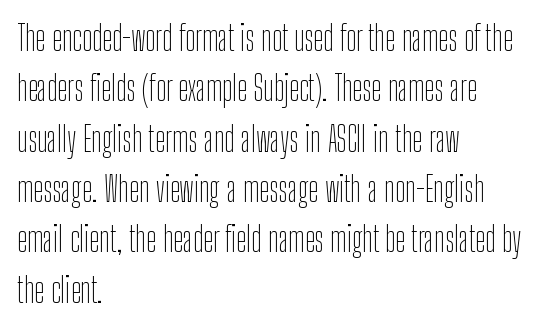
Q: Is the text bold? A: No.
Q: Is the text italic (slanted)? A: No, it is upright.
Q: Is the typeface a serif or a sans-serif typeface? A: Sans-serif.
Q: Is the text underlined? A: No.
Q: How is the paragraph aligned? A: Left-aligned.
Q: Is the spacing between letters normal or unusually wide? A: Normal.
Q: Is the spacing between lines tight, normal or loose? A: Normal.
Q: Width (condensed, normal, or wide)? A: Condensed.
Q: Stroke contrast? A: Low.
Q: x-height? A: Medium.
Q: Monospaced? A: No.
